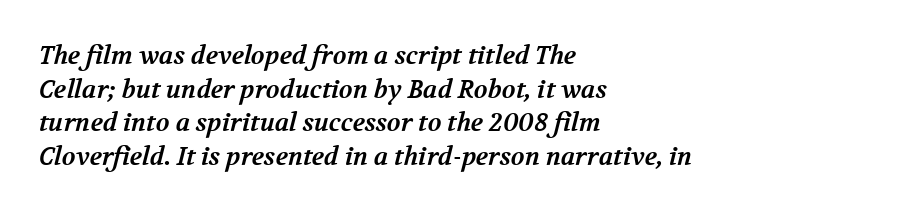
Q: Is the text bold? A: Yes.
Q: Is the text underlined? A: No.
Q: How is the paragraph aligned? A: Left-aligned.
Q: Is the spacing between letters normal or unusually wide? A: Normal.
Q: Is the spacing between lines tight, normal or loose? A: Normal.
